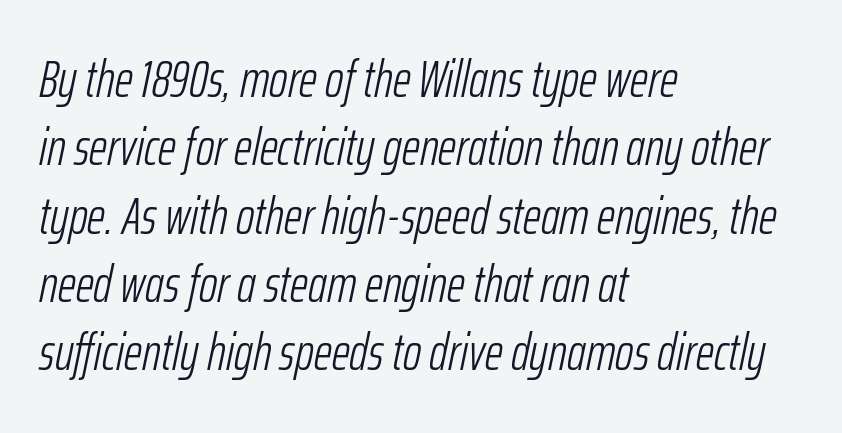
Q: Is the text bold? A: No.
Q: Is the text italic (slanted)? A: Yes, it leans right by about 12 degrees.
Q: Is the text underlined? A: No.
Q: How is the paragraph aligned? A: Left-aligned.
Q: Is the spacing between letters normal or unusually wide? A: Normal.
Q: Is the spacing between lines tight, normal or loose? A: Normal.
Q: Width (condensed, normal, or wide)? A: Condensed.
Q: Stroke contrast? A: Low.
Q: x-height? A: Medium.
Q: Monospaced? A: No.
